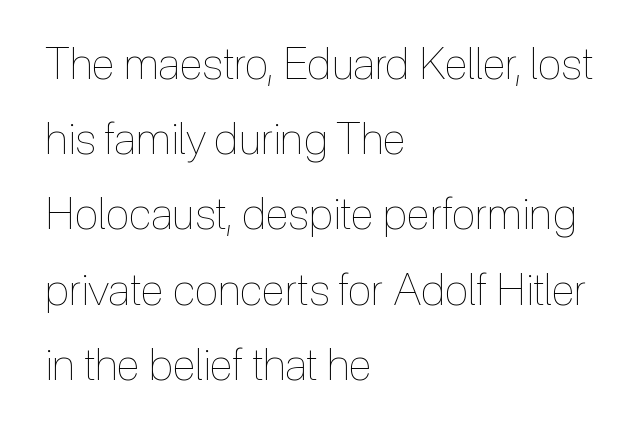
{"italic": "no", "bold": "no", "weight": "thin", "width": "condensed", "x_height": "medium", "monospaced": "no", "underline": "no", "align": "left", "line_spacing_ratio": 1.71, "letter_spacing": "normal", "letter_spacing_em": 0.0, "glyph_px": 44}
